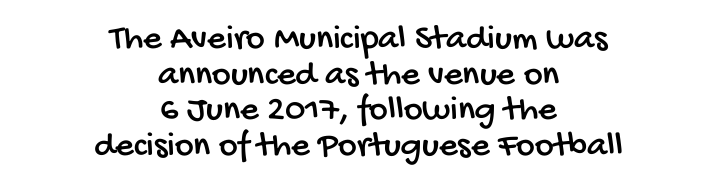
{"serif": "no", "width": "condensed", "stroke_contrast": "low", "x_height": "large", "monospaced": "no", "underline": "no", "align": "center", "line_spacing": "tight", "line_spacing_ratio": 0.99, "letter_spacing": "normal", "letter_spacing_em": 0.0, "glyph_px": 36}
